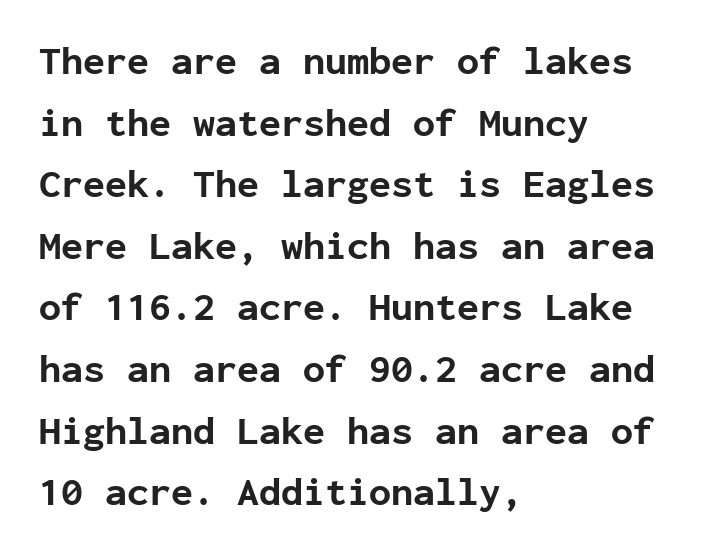
The characters display no serif detailing; their extremities are plain. Stroke thickness is high; the sample reads as a true bold. Compared with a centered layout, this one pins lines to the left instead. Every character here occupies the same horizontal width, giving the sample a typewriter-like rhythm. This rendering features lettering with no underline. Tall strokes in this sample are plumb rather than angled.
